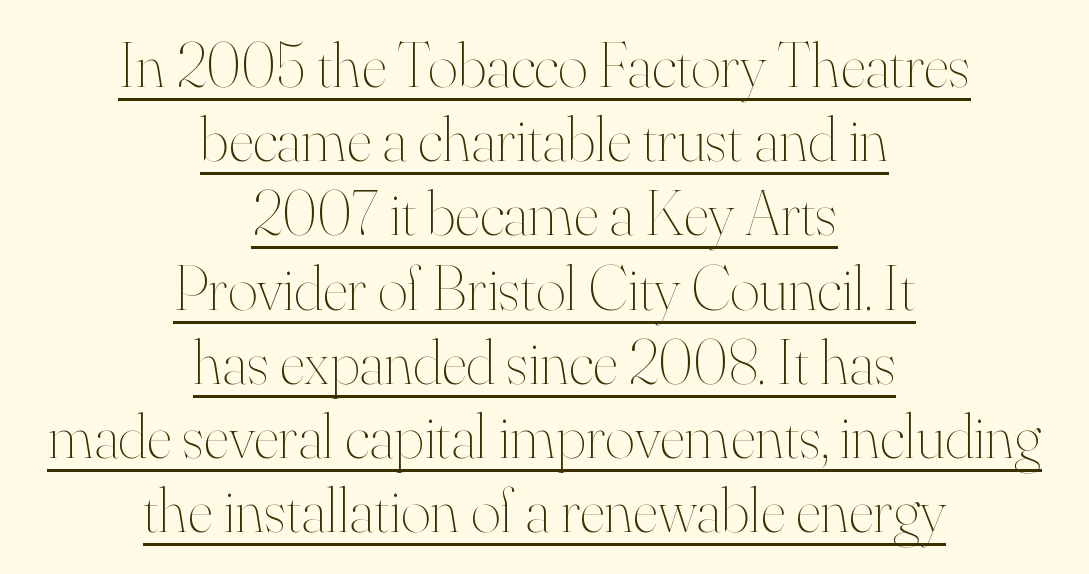
The image shows 64 px thin type, upright; set centered, line spacing 1.16x, normal letter spacing, underlined; high stroke contrast and a small x-height.
